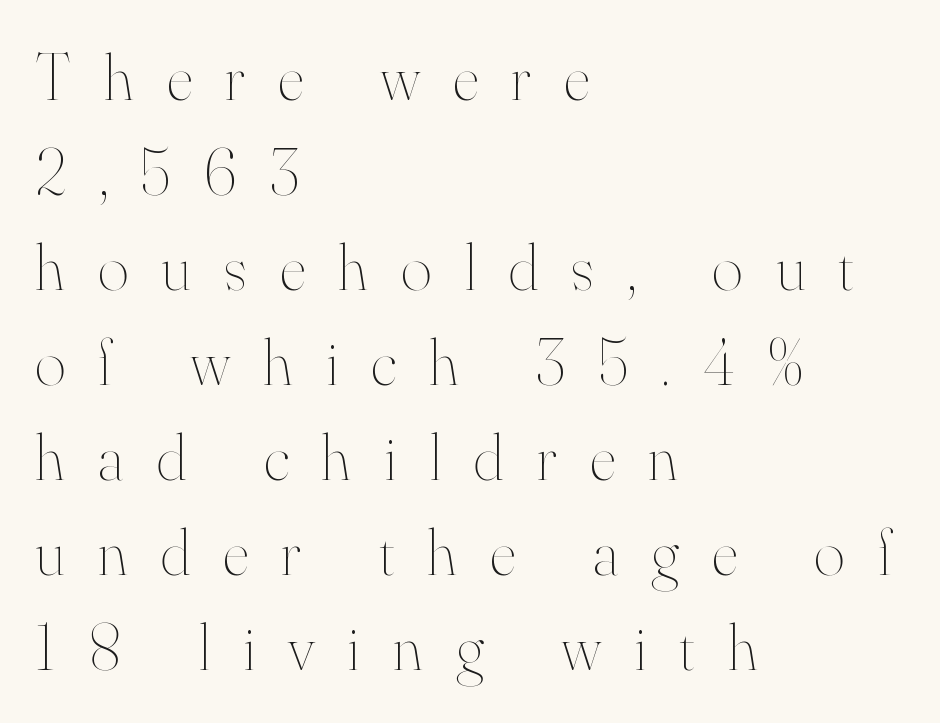
{"italic": "no", "bold": "no", "weight": "thin", "width": "normal", "stroke_contrast": "high", "x_height": "small", "monospaced": "no", "underline": "no", "align": "left", "line_spacing": "normal", "line_spacing_ratio": 1.44, "letter_spacing": "wide", "letter_spacing_em": 0.5, "glyph_px": 66}
